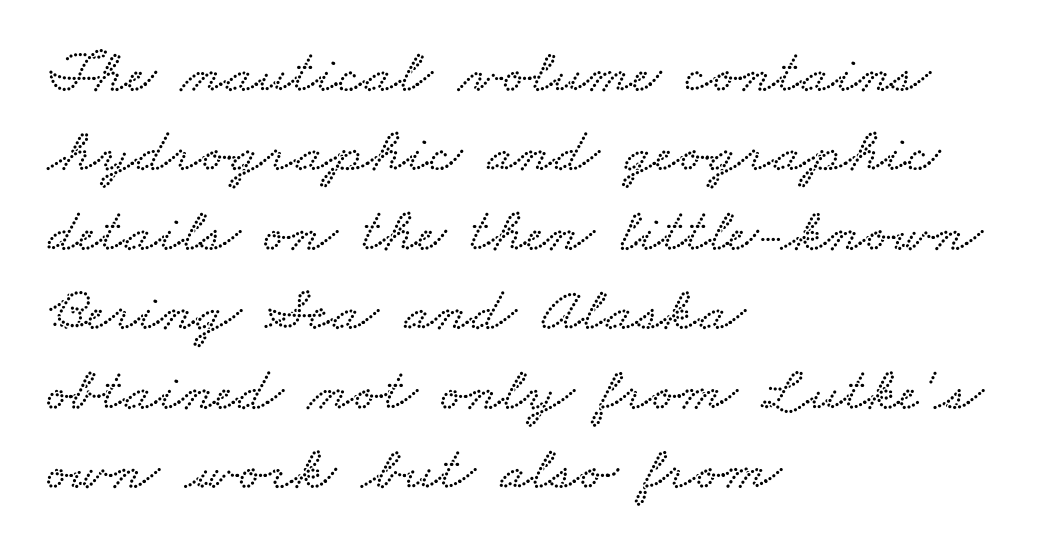
{"width": "wide", "stroke_contrast": "low", "x_height": "small", "monospaced": "no", "underline": "no", "align": "left", "line_spacing": "normal", "line_spacing_ratio": 1.26, "letter_spacing": "normal", "letter_spacing_em": 0.0, "glyph_px": 63}
